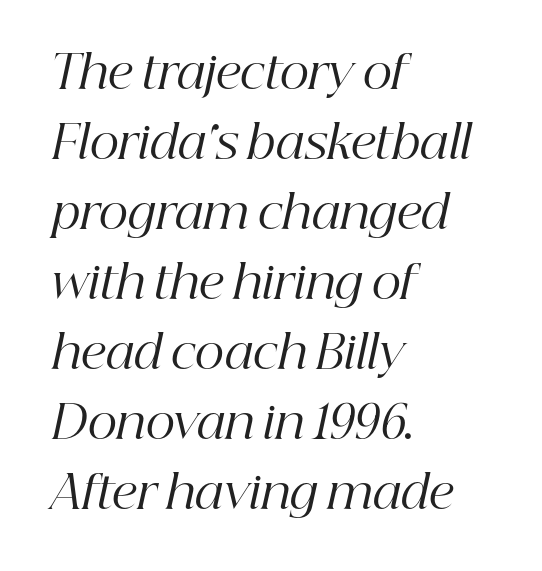
The image shows 46 px regular-weight serif type, italic (leaning right); set left-aligned, normal line spacing (1.52x), normal letter spacing, not underlined; high stroke contrast and a medium x-height.
